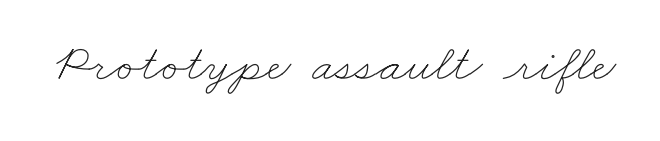
The image shows 52 px thin, wide type; set normal letter spacing, not underlined; low stroke contrast and a small x-height.
